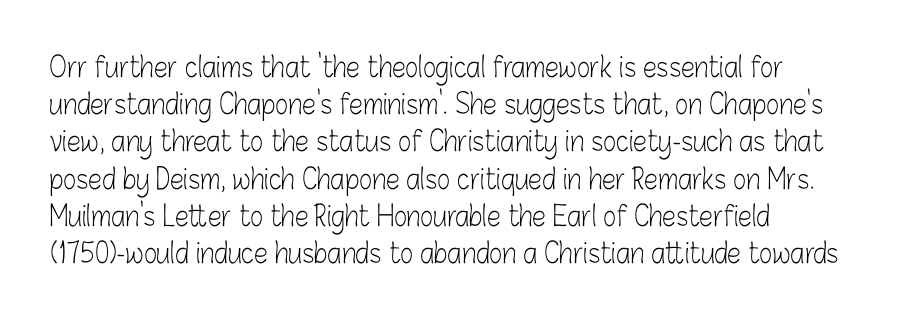
{"serif": "no", "italic": "no", "bold": "no", "weight": "light", "width": "condensed", "stroke_contrast": "low", "x_height": "medium", "monospaced": "no", "underline": "no", "align": "left", "line_spacing": "normal", "line_spacing_ratio": 1.33, "letter_spacing": "normal", "letter_spacing_em": 0.0, "glyph_px": 28}
